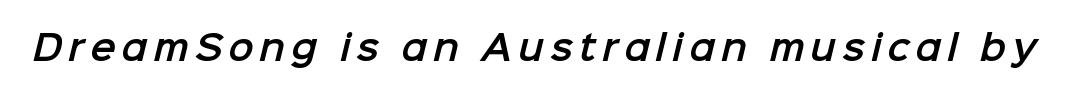
The image shows 34 px sans-serif type; set not underlined; low stroke contrast and a medium x-height.
